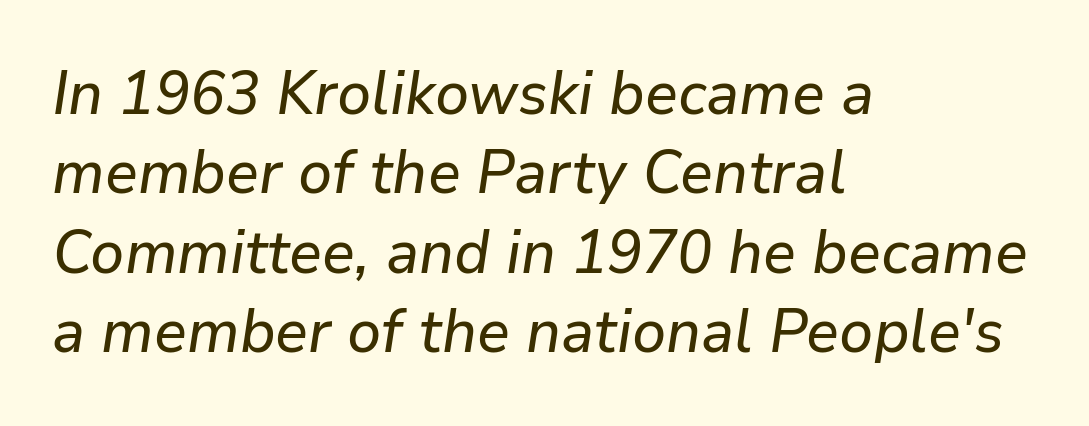
The image shows 61 px text type, italic (leaning right); set left-aligned, normal line spacing (1.3x), normal letter spacing, not underlined; low stroke contrast and a medium x-height.
